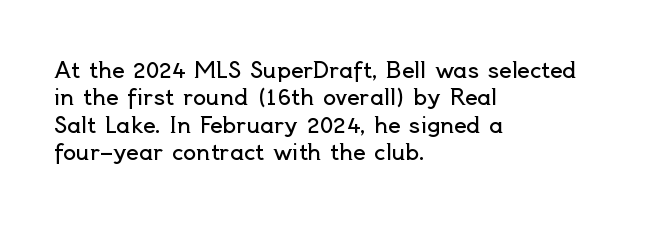
The image shows 22 px text type, upright; set left-aligned, normal line spacing (1.25x), normal letter spacing, not underlined.
